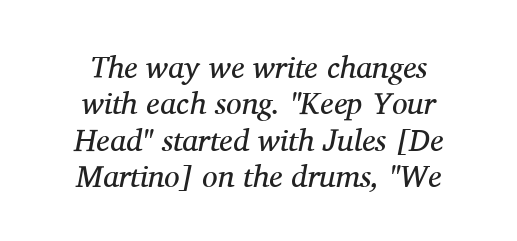
{"serif": "yes", "italic": "yes", "lean": "right", "slant_degrees": 11, "bold": "no", "weight": "regular", "width": "normal", "stroke_contrast": "medium", "x_height": "medium", "monospaced": "no", "underline": "no", "align": "center", "line_spacing_ratio": 1.17, "letter_spacing": "normal", "letter_spacing_em": 0.0, "glyph_px": 31}
